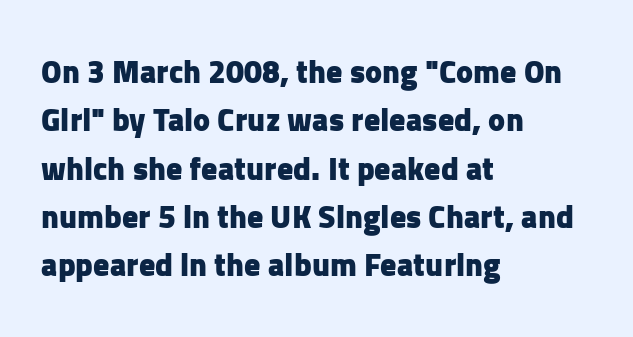
The image shows 32 px heavy sans-serif type, upright; set left-aligned, normal line spacing (1.51x), normal letter spacing, not underlined; low stroke contrast and a medium x-height.
